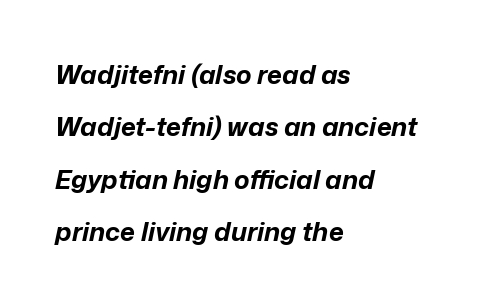
Q: Is the text bold? A: Yes.
Q: Is the text italic (slanted)? A: Yes, it leans right by about 12 degrees.
Q: Is the text underlined? A: No.
Q: How is the paragraph aligned? A: Left-aligned.
Q: Is the spacing between letters normal or unusually wide? A: Normal.
Q: Is the spacing between lines tight, normal or loose? A: Loose.
